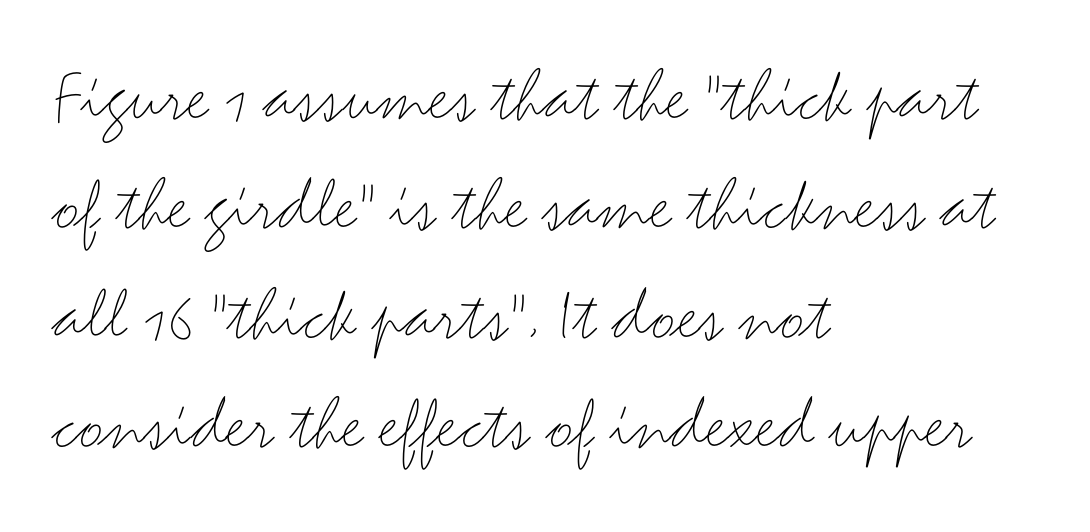
{"serif": "no", "bold": "no", "weight": "thin", "width": "wide", "stroke_contrast": "medium", "x_height": "small", "monospaced": "no", "underline": "no", "align": "left", "line_spacing": "normal", "line_spacing_ratio": 1.42, "letter_spacing": "normal", "letter_spacing_em": 0.0, "glyph_px": 77}
